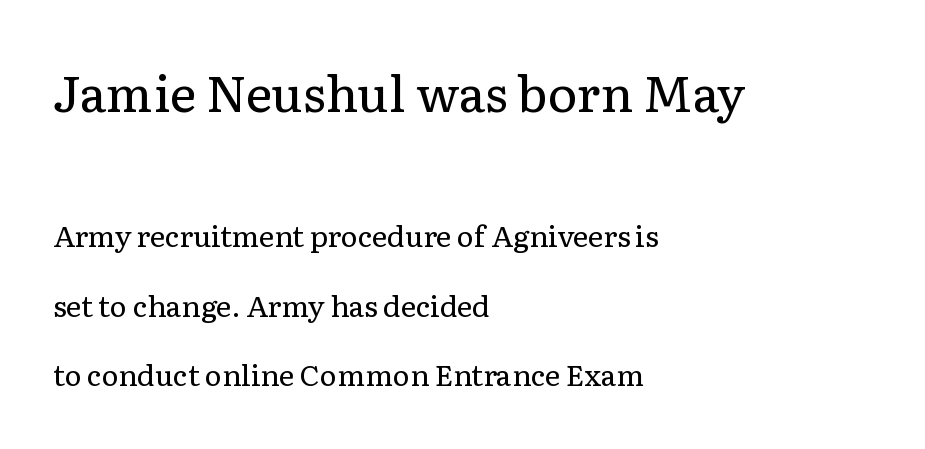
The image shows 50 px regular-weight serif type, upright; set left-aligned, loose line spacing (2.39x), normal letter spacing, not underlined; the first (top) block is 1.72x larger; low stroke contrast and a medium x-height.
